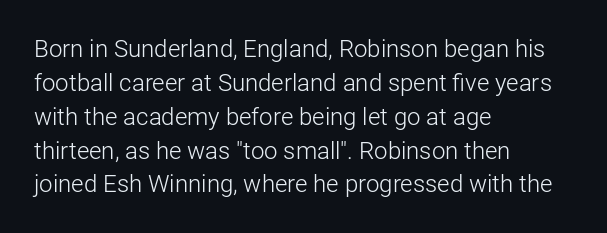
The image shows 24 px text type, upright; set left-aligned, normal line spacing (1.41x), normal letter spacing, not underlined.
